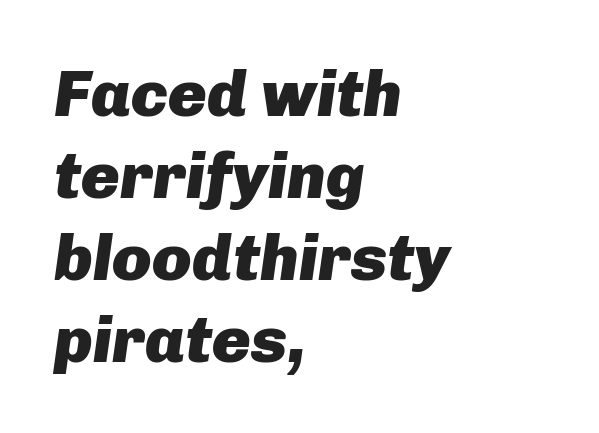
Q: Is the text bold? A: Yes.
Q: Is the text italic (slanted)? A: Yes, it leans right by about 8 degrees.
Q: Is the text underlined? A: No.
Q: How is the paragraph aligned? A: Left-aligned.
Q: Is the spacing between letters normal or unusually wide? A: Normal.
Q: Is the spacing between lines tight, normal or loose? A: Normal.
Q: Width (condensed, normal, or wide)? A: Normal.
Q: Stroke contrast? A: Low.
Q: x-height? A: Medium.
Q: Monospaced? A: No.
